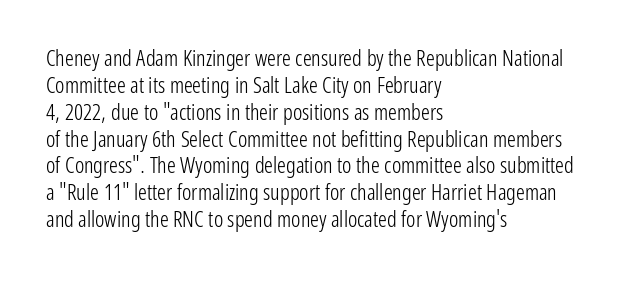
The image shows 22 px text type, upright; set left-aligned, line spacing 1.22x, normal letter spacing, not underlined.
